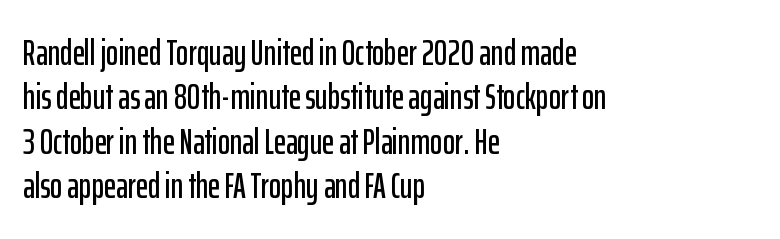
The image shows 37 px condensed sans-serif type, upright; set left-aligned, line spacing 1.2x, normal letter spacing, not underlined; low stroke contrast and a medium x-height.
